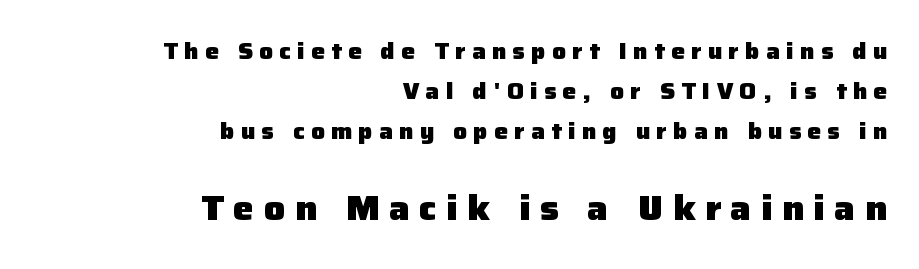
The image shows 35 px heavy sans-serif type, upright; set right-aligned, line spacing 1.74x, unusually wide letter spacing (+0.27 em), not underlined; the second (bottom) block is 1.52x larger; low stroke contrast and a medium x-height.
